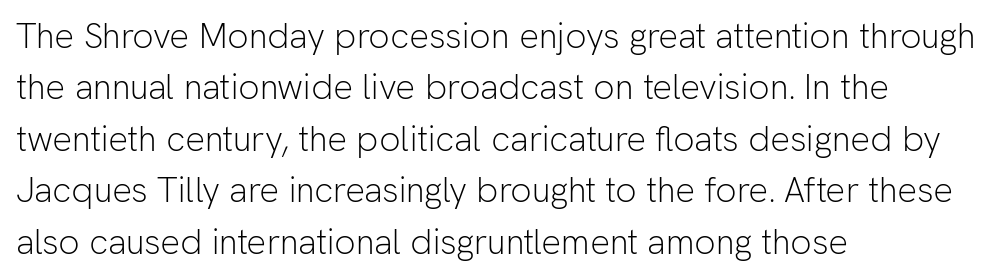
{"serif": "no", "italic": "no", "bold": "no", "weight": "light", "width": "normal", "stroke_contrast": "low", "x_height": "medium", "monospaced": "no", "underline": "no", "align": "left", "line_spacing": "normal", "line_spacing_ratio": 1.47, "letter_spacing": "normal", "letter_spacing_em": 0.0, "glyph_px": 35}
